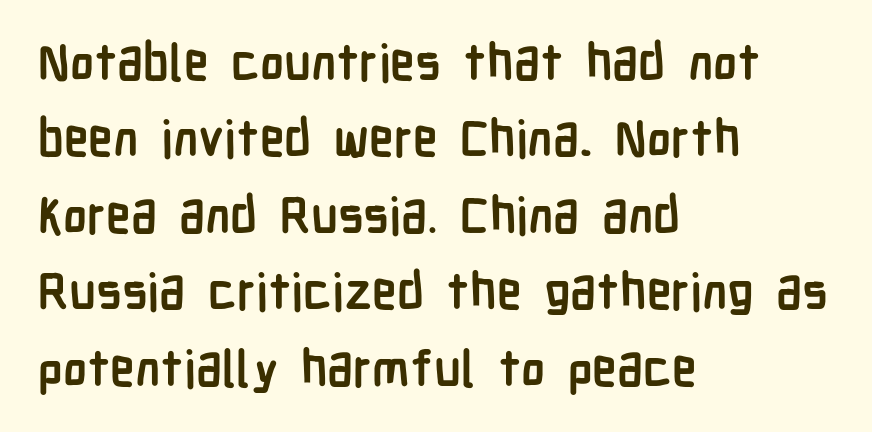
Q: Is the text bold? A: Yes.
Q: Is the text italic (slanted)? A: No, it is upright.
Q: Is the typeface a serif or a sans-serif typeface? A: Sans-serif.
Q: Is the text underlined? A: No.
Q: How is the paragraph aligned? A: Left-aligned.
Q: Is the spacing between letters normal or unusually wide? A: Normal.
Q: Is the spacing between lines tight, normal or loose? A: Normal.
Q: Width (condensed, normal, or wide)? A: Condensed.
Q: Stroke contrast? A: Low.
Q: x-height? A: Medium.
Q: Monospaced? A: No.
